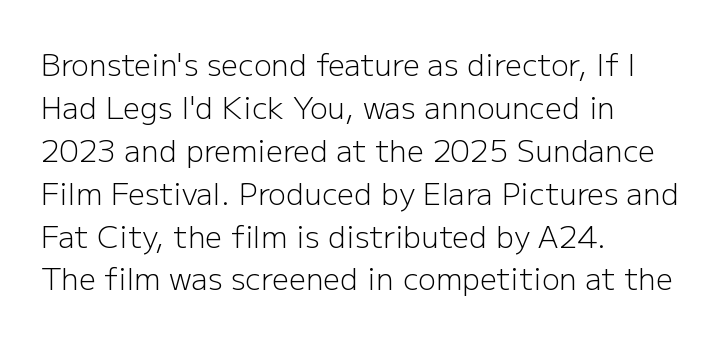
The image shows 30 px light sans-serif type, upright; set left-aligned, normal line spacing (1.43x), normal letter spacing, not underlined; low stroke contrast and a medium x-height.
